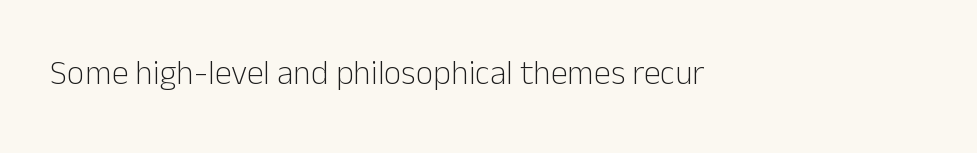
{"serif": "no", "italic": "no", "bold": "no", "weight": "light", "width": "normal", "stroke_contrast": "low", "x_height": "medium", "monospaced": "no", "underline": "no", "align": "left", "letter_spacing": "normal", "letter_spacing_em": 0.0, "glyph_px": 34}
